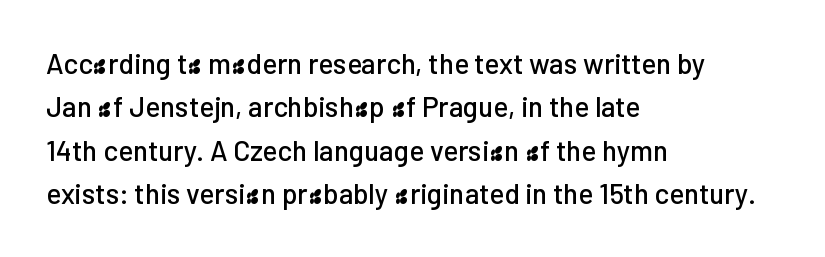
The image shows 28 px sans-serif type, upright; set left-aligned, normal line spacing (1.55x), normal letter spacing, not underlined; low stroke contrast and a medium x-height.
